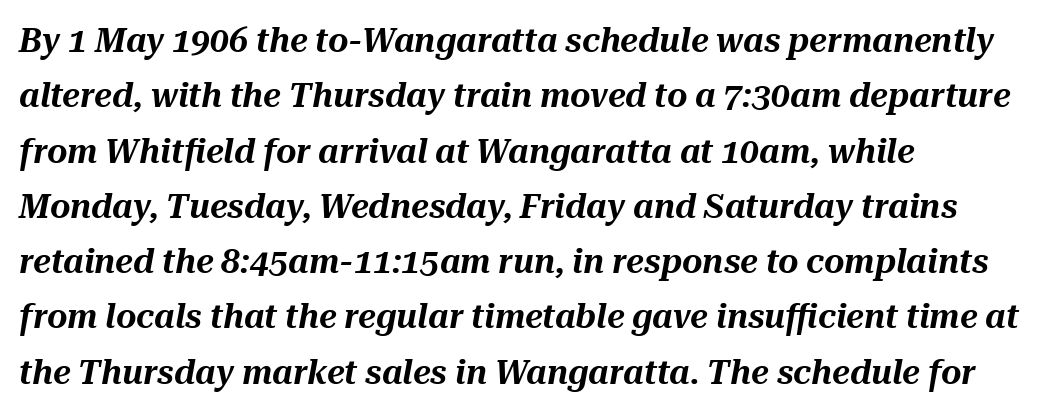
Leftover space on each line is placed entirely after the last word. Check the space under the baseline: it is left empty. Notice how the stems are inclined rather than vertical — that's the hallmark of italics. These lines are rendered in a variable-pitch font.
